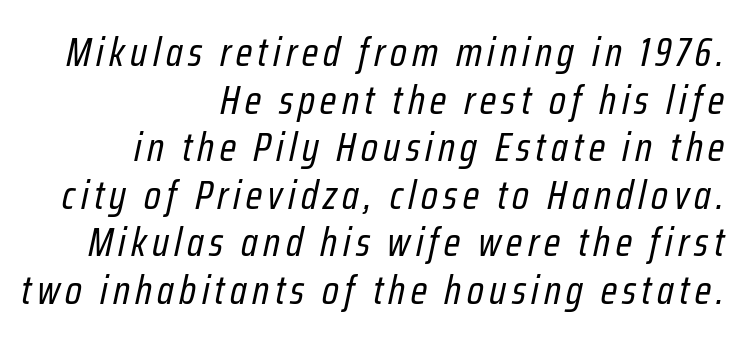
{"italic": "yes", "lean": "right", "slant_degrees": 12, "bold": "no", "weight": "regular", "width": "condensed", "stroke_contrast": "low", "x_height": "medium", "monospaced": "no", "underline": "no", "align": "right", "line_spacing_ratio": 1.16, "glyph_px": 41}
